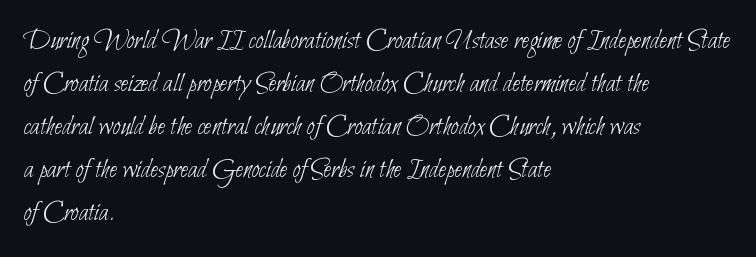
Q: Is the text bold? A: No.
Q: Is the typeface a serif or a sans-serif typeface? A: Sans-serif.
Q: Is the text underlined? A: No.
Q: How is the paragraph aligned? A: Left-aligned.
Q: Is the spacing between letters normal or unusually wide? A: Normal.
Q: Is the spacing between lines tight, normal or loose? A: Normal.
Q: Width (condensed, normal, or wide)? A: Condensed.
Q: Stroke contrast? A: Low.
Q: x-height? A: Small.
Q: Monospaced? A: No.
